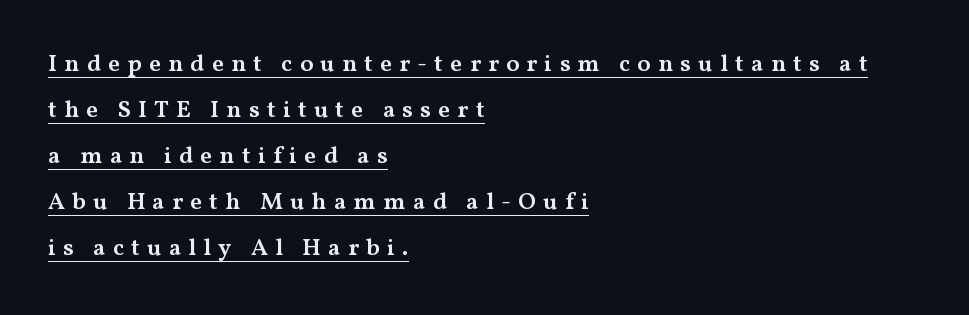
A classic flush-left, rag-right setting is used for this passage. A semibold gives these letters moderate extra thickness, short of bold. Observe the wide spacing: letters keep a clear distance from each other. Characters remain perfectly vertical along every line. The typesetter has applied underlining to the passage shown. One glance says open: line gaps are wider than usual.
